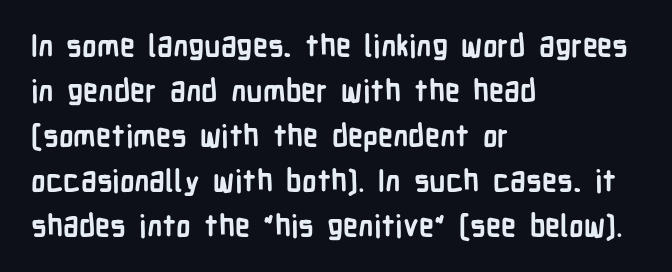
The glyphs are unaccompanied by any horizontal stroke below them. Every letter is thick-stroked: bold, no question. In CSS terms this would be text-align: left. The passage shown stacks its lines at a standard gap. The horizontal fit of the characters is conventional and even. In terms of posture, this sample is upright.
